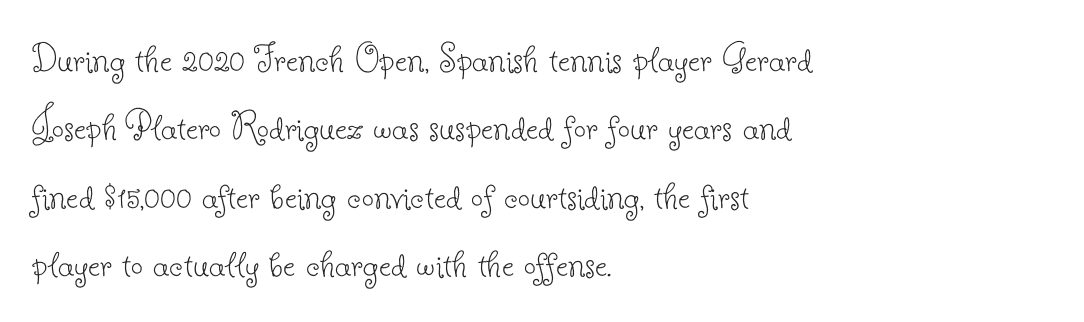
Q: Is the text bold? A: No.
Q: Is the text italic (slanted)? A: No, it is upright.
Q: Is the typeface a serif or a sans-serif typeface? A: Serif.
Q: Is the text underlined? A: No.
Q: How is the paragraph aligned? A: Left-aligned.
Q: Is the spacing between letters normal or unusually wide? A: Normal.
Q: Is the spacing between lines tight, normal or loose? A: Normal.
Q: Width (condensed, normal, or wide)? A: Normal.
Q: Stroke contrast? A: Low.
Q: x-height? A: Small.
Q: Monospaced? A: No.
